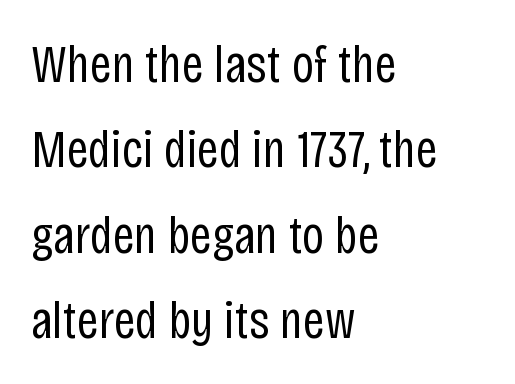
{"serif": "no", "italic": "no", "bold": "no", "weight": "regular", "width": "condensed", "stroke_contrast": "low", "x_height": "large", "monospaced": "no", "underline": "no", "align": "left", "line_spacing": "normal", "line_spacing_ratio": 1.58, "letter_spacing": "normal", "letter_spacing_em": 0.0, "glyph_px": 54}
